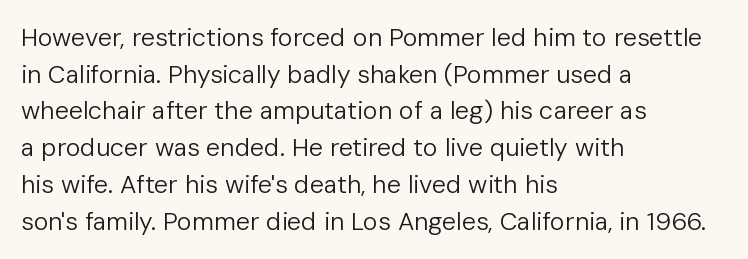
Weight: in the light-to-regular range. In CSS terms this would be text-align: left. The letters stand straight up with perfectly vertical stems. Each new line begins a customary step beneath the previous one. Characters follow at the spacing the type designer built in.
